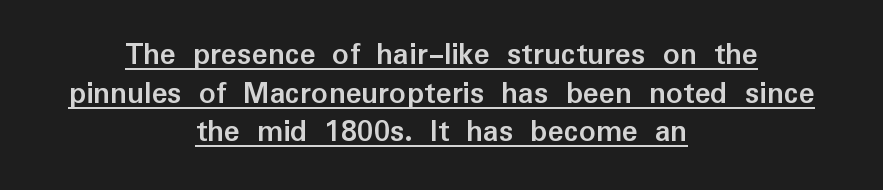
The letterforms sit shoulder to shoulder at normal distance. Rendered with straight, roman letterforms. These lines are rendered in a variable-pitch font. Compared with undecorated copy, this sample adds a rule below the words. You'd pick this weight for a headline — it's a proper bold.
